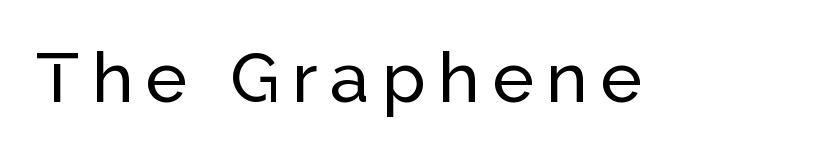
{"serif": "no", "italic": "no", "width": "normal", "stroke_contrast": "low", "x_height": "medium", "monospaced": "no", "underline": "no", "glyph_px": 70}
